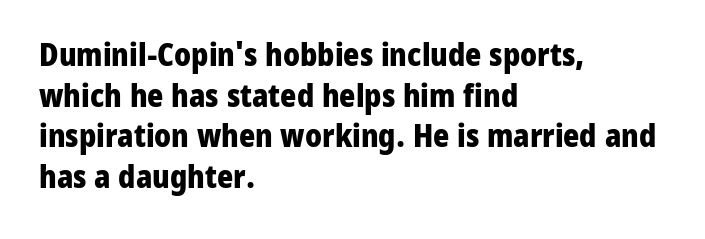
Does the leading feel generous? No, just average. Notice how thick the strokes are: this is what a full bold looks like. Font category for this specimen: sans-serif. The rag falls on the right side of this text block.
